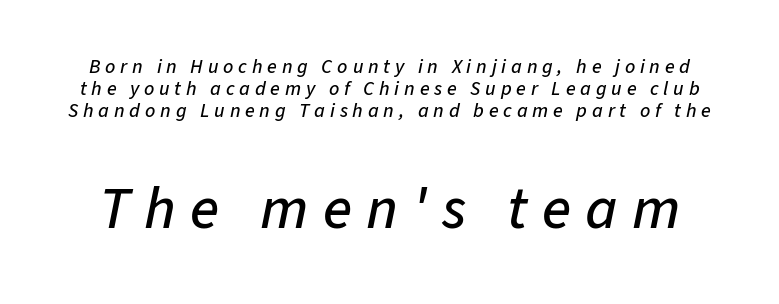
The image shows 60 px text type, italic (leaning right); set tight line spacing (1.1x), unusually wide letter spacing (+0.24 em), not underlined; the second (bottom) block is 3.0x larger; low stroke contrast and a medium x-height.
